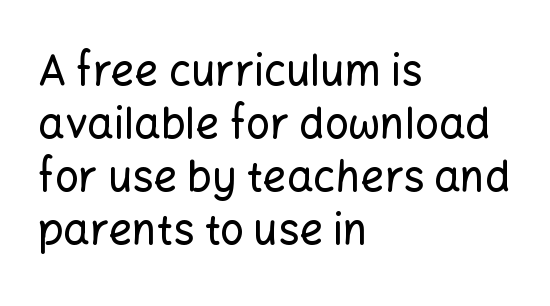
The image shows 42 px sans-serif type, upright; set left-aligned, normal line spacing (1.26x), normal letter spacing, not underlined; low stroke contrast and a medium x-height.
